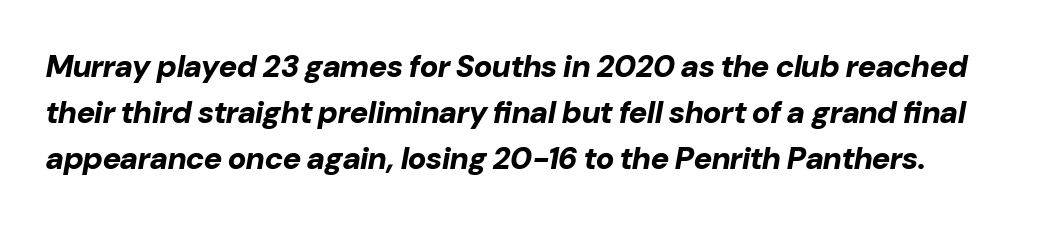
The image shows 31 px bold type, italic (leaning right); set normal line spacing (1.48x), normal letter spacing, not underlined; low stroke contrast and a medium x-height.
